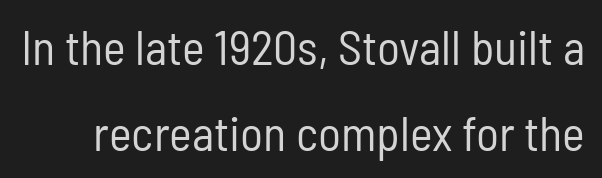
{"serif": "no", "italic": "no", "bold": "no", "weight": "regular", "width": "condensed", "stroke_contrast": "low", "x_height": "medium", "monospaced": "no", "underline": "no", "line_spacing_ratio": 1.79, "letter_spacing": "normal", "letter_spacing_em": 0.0, "glyph_px": 48}
